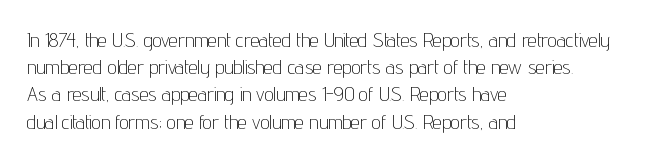
Q: Is the text bold? A: No.
Q: Is the text italic (slanted)? A: No, it is upright.
Q: Is the text underlined? A: No.
Q: How is the paragraph aligned? A: Left-aligned.
Q: Is the spacing between letters normal or unusually wide? A: Normal.
Q: Is the spacing between lines tight, normal or loose? A: Normal.
